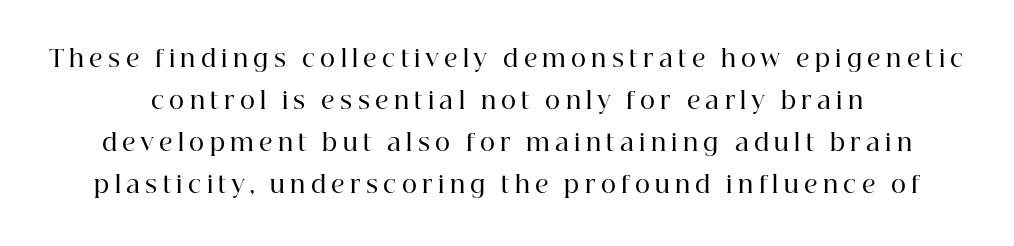
Q: Is the text bold? A: Semi-bold.
Q: Is the text italic (slanted)? A: No, it is upright.
Q: Is the text underlined? A: No.
Q: Is the spacing between letters normal or unusually wide? A: Unusually wide.
